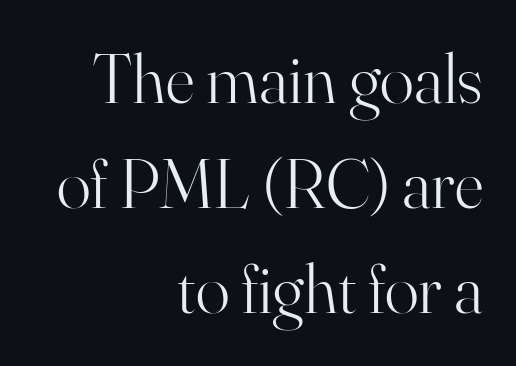
Q: Is the text bold? A: No.
Q: Is the text italic (slanted)? A: No, it is upright.
Q: Is the typeface a serif or a sans-serif typeface? A: Serif.
Q: Is the text underlined? A: No.
Q: How is the paragraph aligned? A: Right-aligned.
Q: Is the spacing between letters normal or unusually wide? A: Normal.
Q: Is the spacing between lines tight, normal or loose? A: Normal.
Q: Width (condensed, normal, or wide)? A: Normal.
Q: Stroke contrast? A: High.
Q: x-height? A: Small.
Q: Monospaced? A: No.
